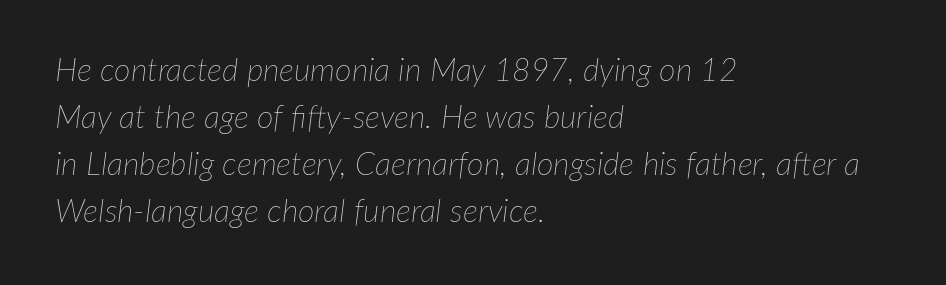
{"italic": "yes", "lean": "right", "slant_degrees": 7, "bold": "no", "weight": "thin", "width": "normal", "stroke_contrast": "low", "x_height": "medium", "monospaced": "no", "underline": "no", "align": "left", "line_spacing": "normal", "line_spacing_ratio": 1.47, "letter_spacing": "normal", "letter_spacing_em": 0.0, "glyph_px": 32}
